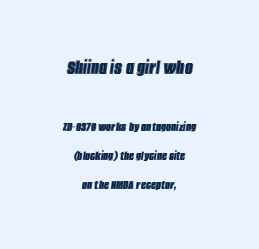
Q: Is the text italic (slanted)? A: Yes, it leans right by about 8 degrees.
Q: Is the text underlined? A: No.
Q: How is the paragraph aligned? A: Centered.
Q: Is the spacing between letters normal or unusually wide? A: Normal.
Q: Is the spacing between lines tight, normal or loose? A: Loose.
Q: Which block of text is set in a larger size, the first (top) or the second (bottom)? A: The first (top) one.
